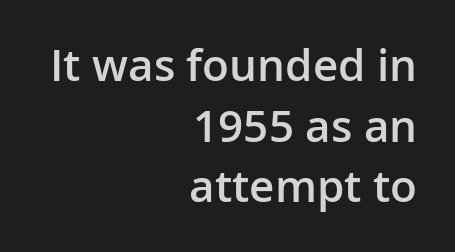
{"serif": "no", "italic": "no", "bold": "semi", "weight": "semibold", "width": "normal", "stroke_contrast": "low", "x_height": "medium", "monospaced": "no", "underline": "no", "align": "right", "line_spacing": "normal", "line_spacing_ratio": 1.38, "letter_spacing": "normal", "letter_spacing_em": 0.0, "glyph_px": 44}
